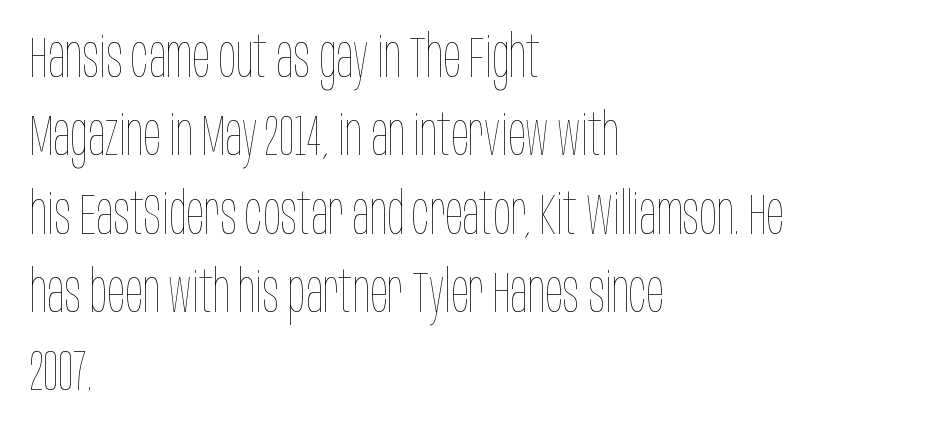
The image shows 58 px thin, condensed type, upright; set left-aligned, normal line spacing (1.35x), normal letter spacing, not underlined; low stroke contrast and a large x-height.
